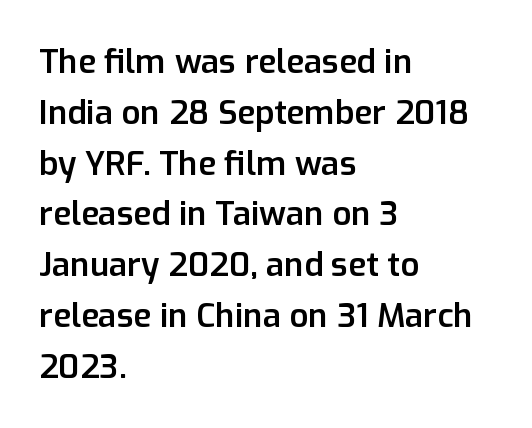
Q: Is the text bold? A: Semi-bold.
Q: Is the text italic (slanted)? A: No, it is upright.
Q: Is the typeface a serif or a sans-serif typeface? A: Sans-serif.
Q: Is the text underlined? A: No.
Q: How is the paragraph aligned? A: Left-aligned.
Q: Is the spacing between letters normal or unusually wide? A: Normal.
Q: Is the spacing between lines tight, normal or loose? A: Normal.
Q: Width (condensed, normal, or wide)? A: Normal.
Q: Stroke contrast? A: Low.
Q: x-height? A: Medium.
Q: Monospaced? A: No.
